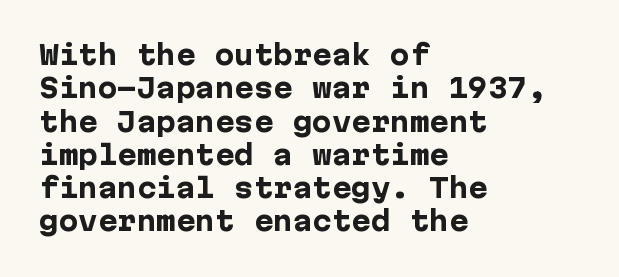
In terms of posture, this sample is upright. Look at the stroke-to-counter ratio: heavy, a bold. Notice how descenders clear the ascenders below comfortably — that's standard leading. The zone under the glyphs is completely vacant. The rendering keeps characters at their native spacing.
